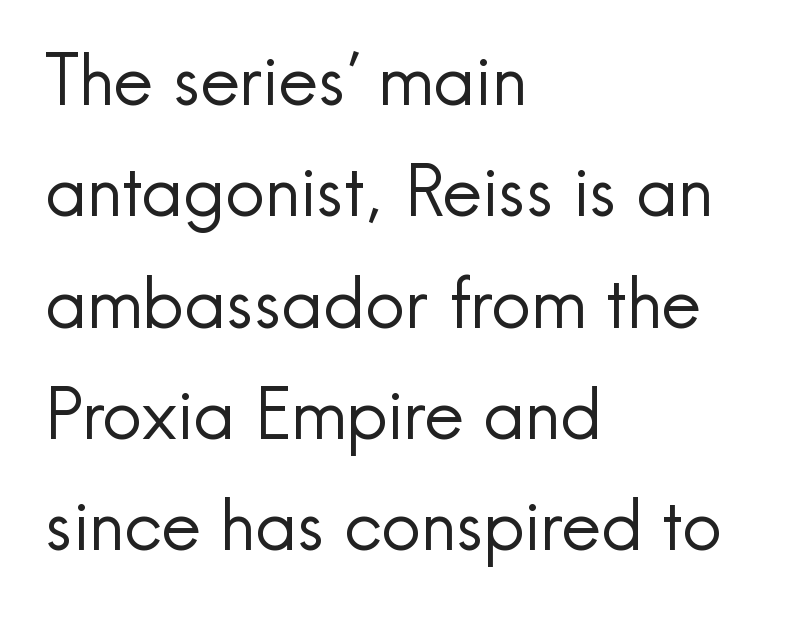
Q: Is the text bold? A: No.
Q: Is the text italic (slanted)? A: No, it is upright.
Q: Is the typeface a serif or a sans-serif typeface? A: Sans-serif.
Q: Is the text underlined? A: No.
Q: How is the paragraph aligned? A: Left-aligned.
Q: Is the spacing between letters normal or unusually wide? A: Normal.
Q: Is the spacing between lines tight, normal or loose? A: Normal.
Q: Width (condensed, normal, or wide)? A: Normal.
Q: x-height? A: Small.
Q: Monospaced? A: No.
